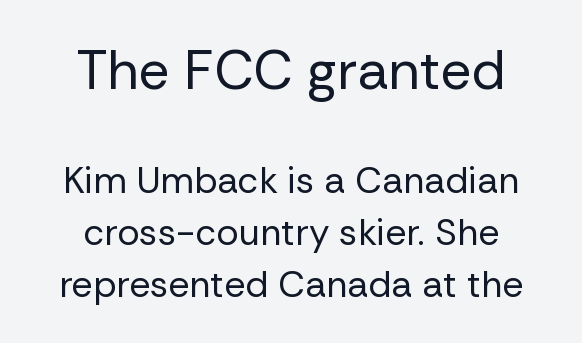
The image shows 55 px regular-weight sans-serif type, upright; set centered, normal line spacing (1.41x), normal letter spacing, not underlined; the first (top) block is 1.49x larger; low stroke contrast and a medium x-height.
